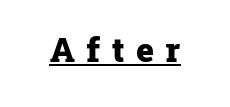
Q: Is the text bold? A: Yes.
Q: Is the text italic (slanted)? A: No, it is upright.
Q: Is the typeface a serif or a sans-serif typeface? A: Serif.
Q: Is the text underlined? A: Yes.
Q: Is the spacing between letters normal or unusually wide? A: Unusually wide.
Q: Width (condensed, normal, or wide)? A: Normal.
Q: Stroke contrast? A: Low.
Q: x-height? A: Medium.
Q: Monospaced? A: No.
